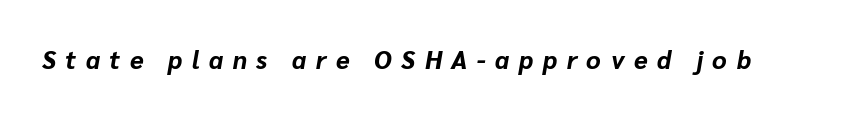
{"italic": "yes", "lean": "right", "slant_degrees": 10, "bold": "yes", "underline": "no", "letter_spacing": "wide", "letter_spacing_em": 0.38, "glyph_px": 25}
